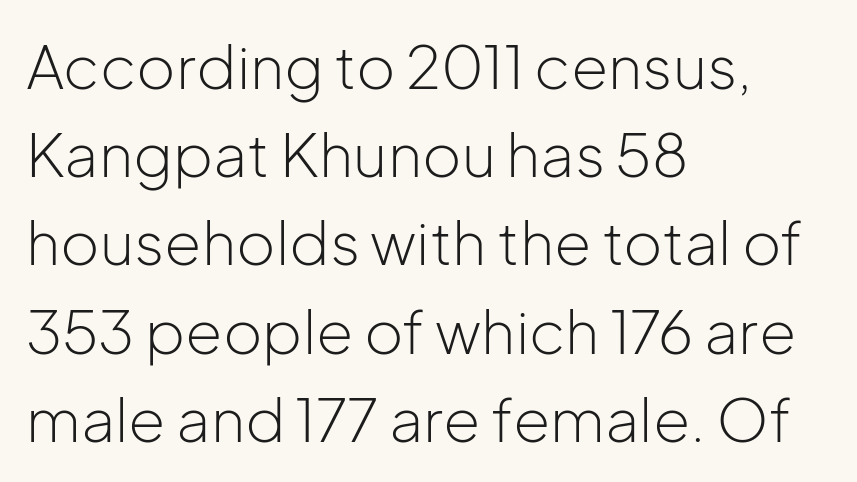
{"serif": "no", "italic": "no", "bold": "no", "weight": "light", "width": "normal", "stroke_contrast": "low", "x_height": "medium", "monospaced": "no", "underline": "no", "align": "left", "line_spacing": "normal", "line_spacing_ratio": 1.47, "letter_spacing": "normal", "letter_spacing_em": 0.0, "glyph_px": 60}
